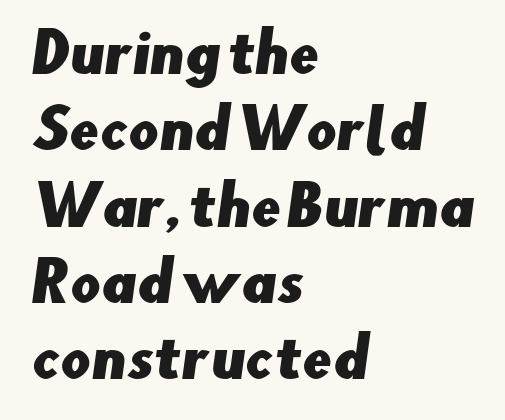
{"serif": "no", "width": "normal", "stroke_contrast": "low", "x_height": "small", "monospaced": "no", "underline": "no", "align": "left", "line_spacing": "normal", "line_spacing_ratio": 1.44, "letter_spacing": "normal", "letter_spacing_em": 0.0, "glyph_px": 53}
